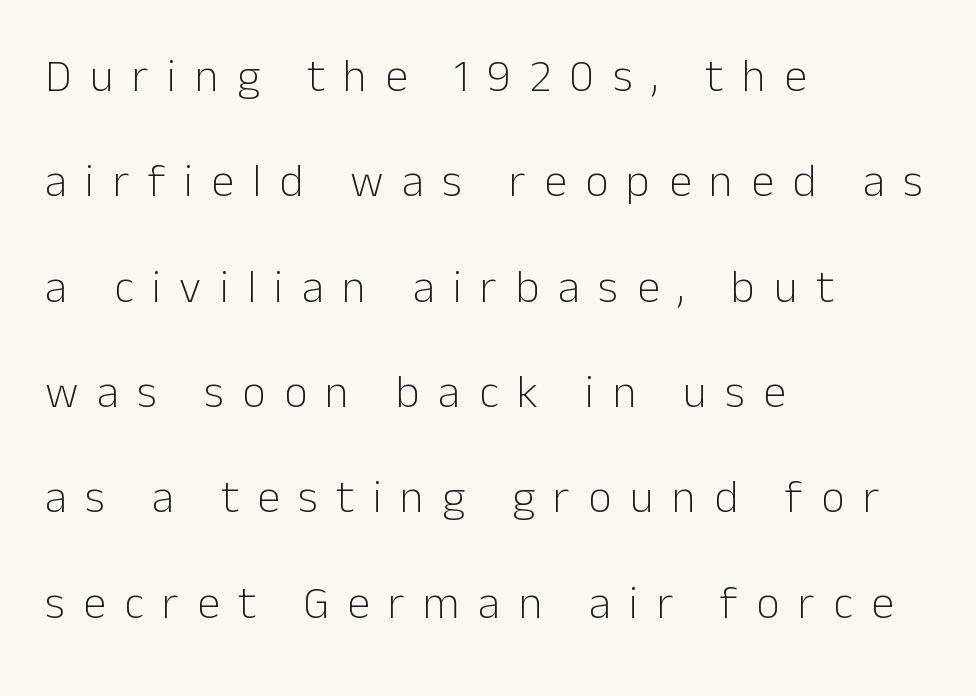
Character widths vary here, with narrow letters taking less room than wide ones. Is the block centered? No — it sits flush against the left margin. Bare-footed words on every line. Examine the stroke ends and you'll find no serifs. Italic? Not at all — the glyphs are vertical. The passage shown is not bold in any degree.
